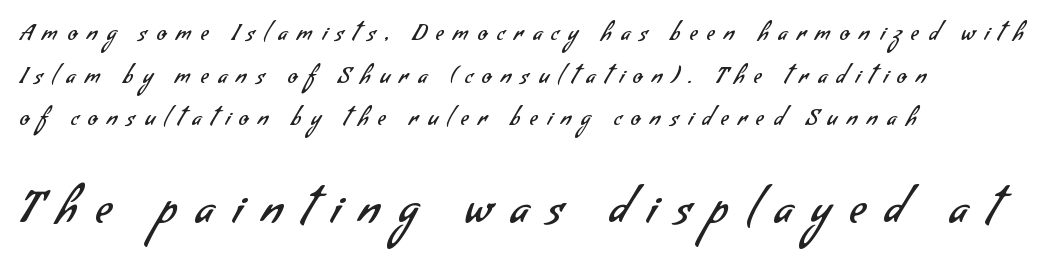
Caption: upper text group reduced, lower text group enlarged. In terms of letterspacing, this is a distinctly airy, spread setting. No word sits above an underline. The face looks like a standard text weight, possibly lighter. Loosely led — the rows are spread out. What kind of face is this? One without serifs — a sans.
